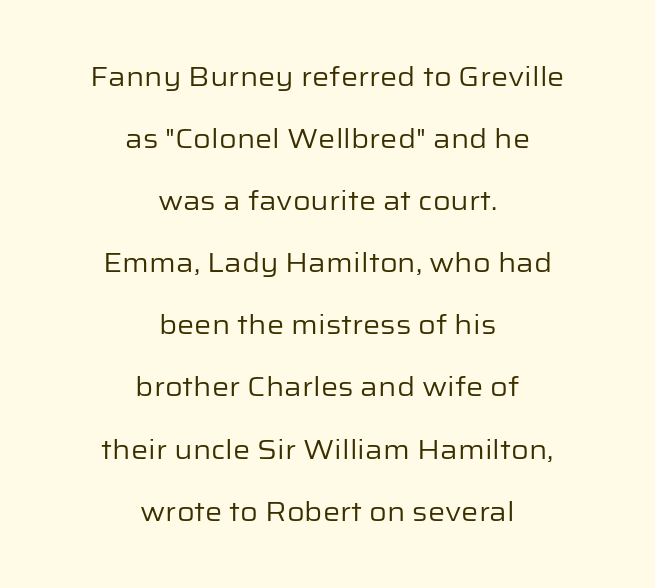
The line-height multiplier appears high, well above default. Every row of glyphs is offset so its center matches the block's center. Tall strokes in this sample are plumb rather than angled. Short note: letters normally spaced. Stroke mass is kept to a normal reading level or below.
